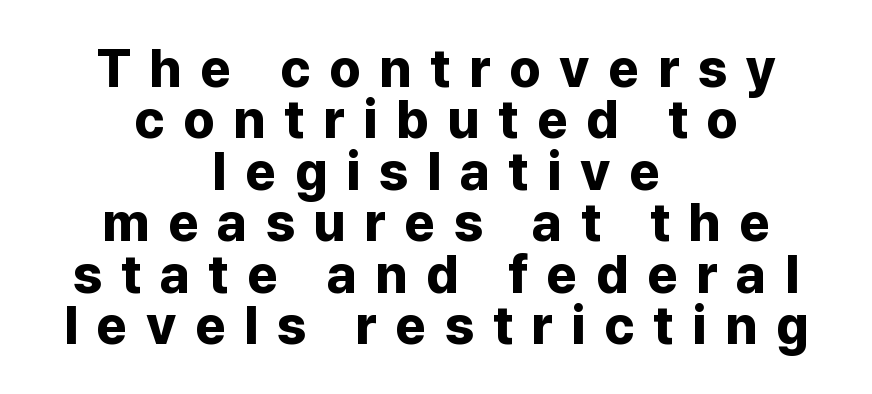
The image shows 53 px bold sans-serif type, upright; set centered, tight line spacing (0.97x), unusually wide letter spacing (+0.35 em), not underlined; low stroke contrast and a medium x-height.
